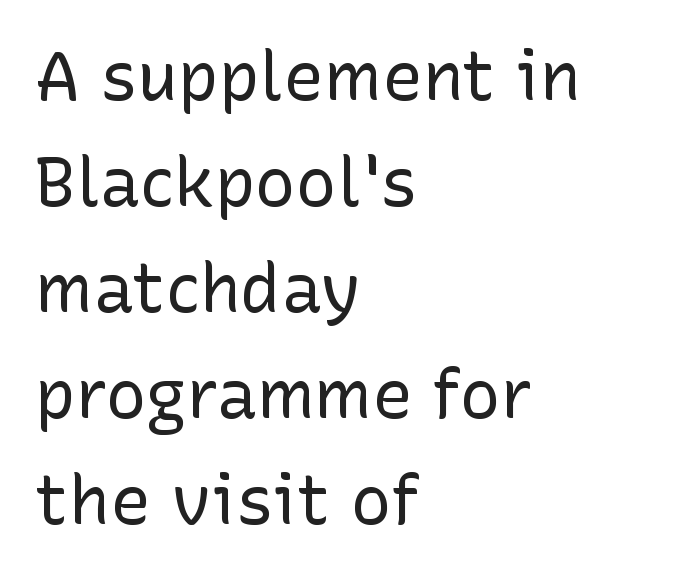
Q: Is the text bold? A: No.
Q: Is the text italic (slanted)? A: No, it is upright.
Q: Is the typeface a serif or a sans-serif typeface? A: Sans-serif.
Q: Is the text underlined? A: No.
Q: How is the paragraph aligned? A: Left-aligned.
Q: Is the spacing between letters normal or unusually wide? A: Normal.
Q: Is the spacing between lines tight, normal or loose? A: Normal.
Q: Width (condensed, normal, or wide)? A: Normal.
Q: Stroke contrast? A: Low.
Q: x-height? A: Medium.
Q: Monospaced? A: No.
